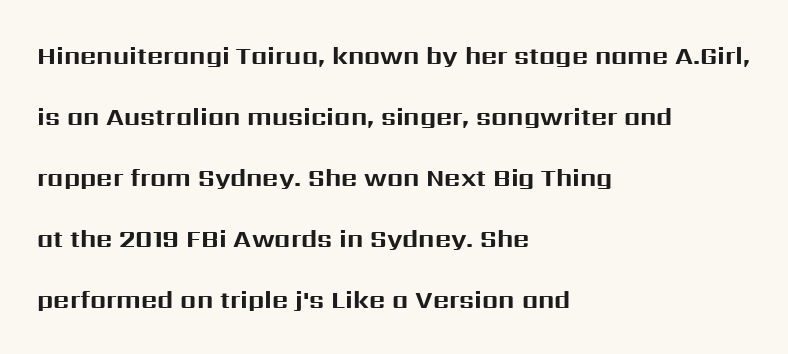
Q: Is the text bold? A: Yes.
Q: Is the text italic (slanted)? A: No, it is upright.
Q: Is the text underlined? A: No.
Q: How is the paragraph aligned? A: Left-aligned.
Q: Is the spacing between letters normal or unusually wide? A: Normal.
Q: Is the spacing between lines tight, normal or loose? A: Loose.
